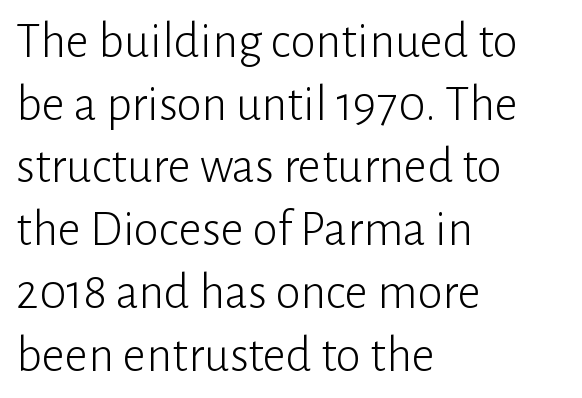
The image shows 51 px light sans-serif type, upright; set left-aligned, line spacing 1.23x, normal letter spacing, not underlined; low stroke contrast and a medium x-height.
